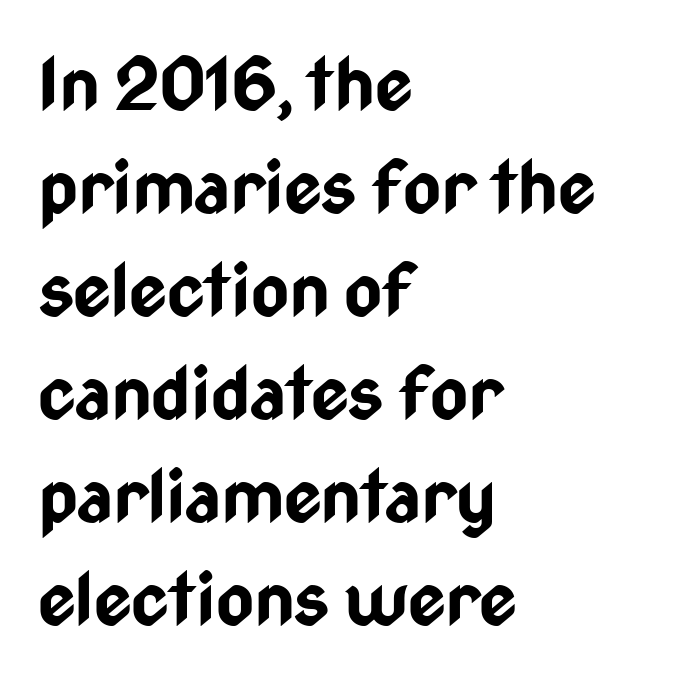
The image shows 73 px bold, condensed sans-serif type, upright; set left-aligned, normal line spacing (1.41x), normal letter spacing, not underlined; low stroke contrast and a medium x-height.
